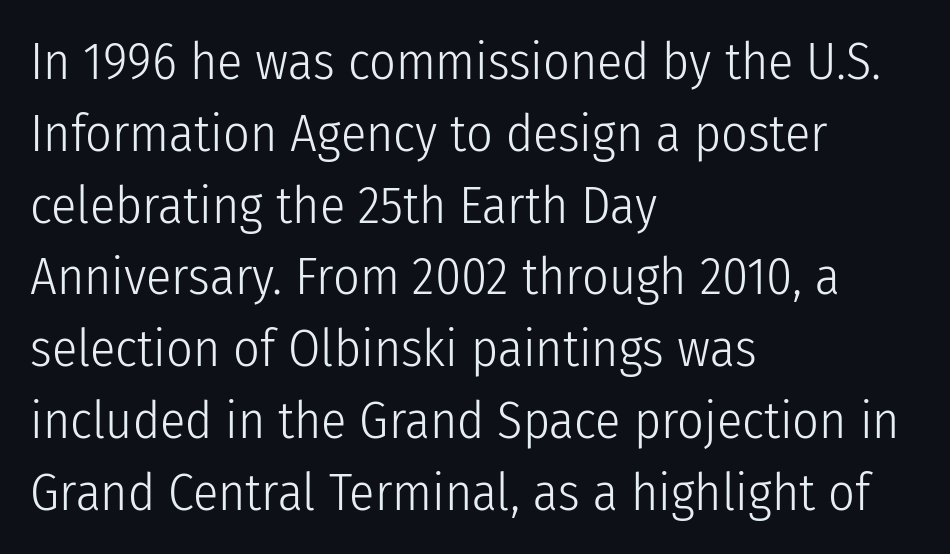
The image shows 52 px light, condensed sans-serif type, upright; set left-aligned, normal line spacing (1.38x), normal letter spacing, not underlined; low stroke contrast and a medium x-height.
